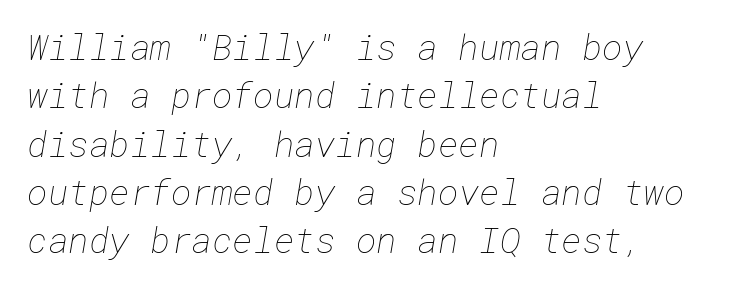
Q: Is the text bold? A: No.
Q: Is the text underlined? A: No.
Q: How is the paragraph aligned? A: Left-aligned.
Q: Is the spacing between letters normal or unusually wide? A: Normal.
Q: Is the spacing between lines tight, normal or loose? A: Normal.
Q: Width (condensed, normal, or wide)? A: Normal.
Q: Stroke contrast? A: Low.
Q: x-height? A: Medium.
